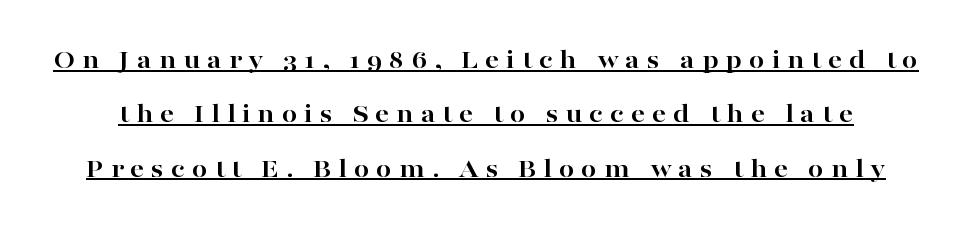
The designer dialed line spacing up above the default. The letters stand straight up with perfectly vertical stems. Note the varied advance widths — an 'i' is clearly narrower than an 'm'. A continuous stroke trails under the words, as in a hyperlink.
